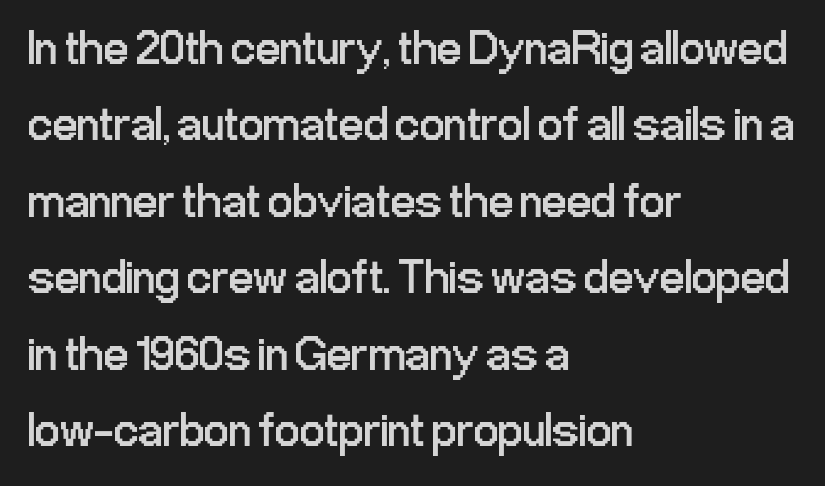
{"serif": "no", "italic": "no", "bold": "no", "weight": "regular", "width": "condensed", "stroke_contrast": "low", "x_height": "medium", "monospaced": "no", "underline": "no", "align": "left", "line_spacing": "normal", "line_spacing_ratio": 1.56, "letter_spacing": "normal", "letter_spacing_em": 0.0, "glyph_px": 49}
